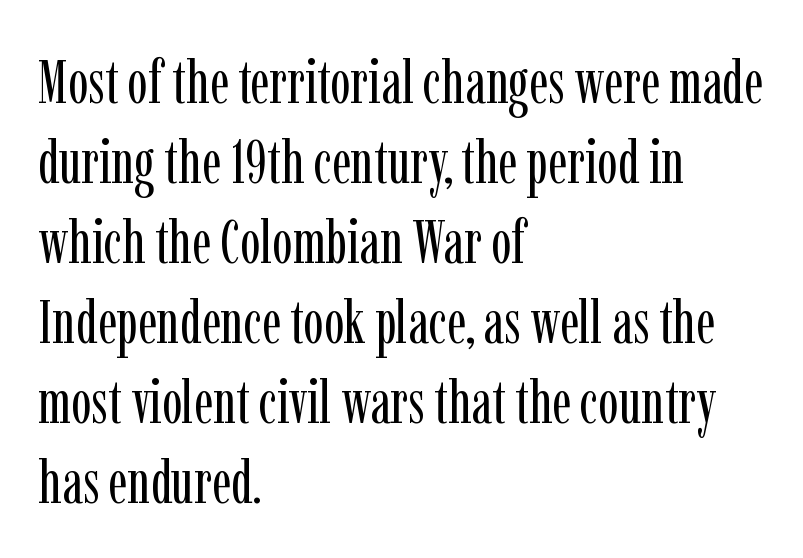
This sample has the flowing, uneven cadence of proportional lettering. The ragged edge is on the right, which tells us the setting is flush left. Type without underlining. Vertical stems look standard width or narrower in stroke. Is this a sans? No — the strokes have serifs. Glyph-to-glyph distance matches everyday printed text.
